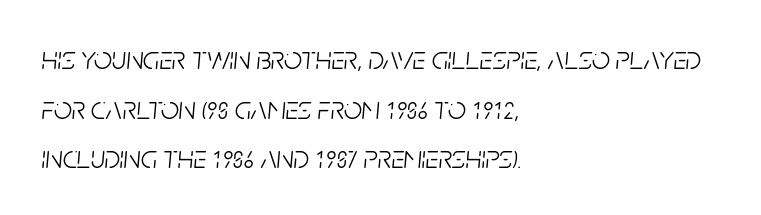
The image shows 32 px light, condensed type, italic (leaning right); set left-aligned, normal line spacing (1.55x), normal letter spacing, not underlined; low stroke contrast and a large x-height.
